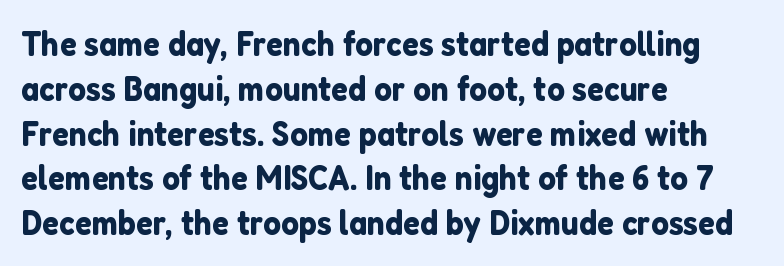
{"serif": "no", "italic": "no", "width": "normal", "stroke_contrast": "low", "x_height": "medium", "monospaced": "no", "underline": "no", "align": "left", "line_spacing": "normal", "line_spacing_ratio": 1.28, "letter_spacing": "normal", "letter_spacing_em": 0.0, "glyph_px": 35}
